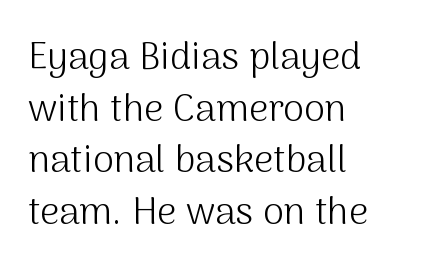
The image shows 38 px light sans-serif type, upright; set left-aligned, normal line spacing (1.36x), normal letter spacing, not underlined; medium stroke contrast and a medium x-height.
